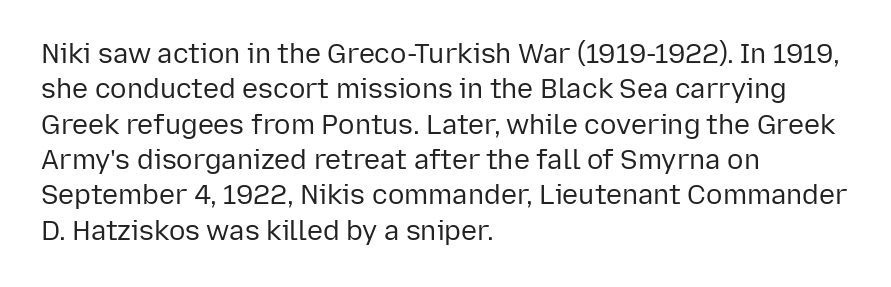
{"italic": "no", "bold": "no", "underline": "no", "align": "left", "line_spacing": "normal", "line_spacing_ratio": 1.31, "letter_spacing": "normal", "letter_spacing_em": 0.0, "glyph_px": 27}
